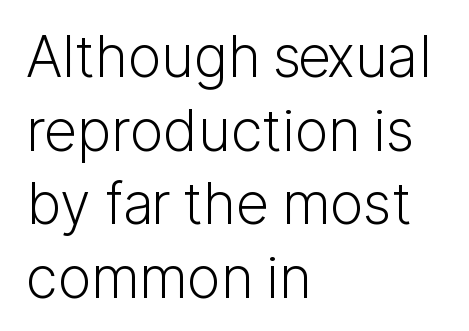
The image shows 57 px light sans-serif type, upright; set left-aligned, normal line spacing (1.29x), normal letter spacing, not underlined; low stroke contrast and a medium x-height.
